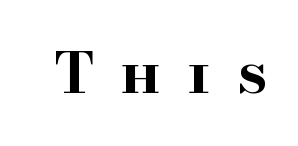
{"serif": "yes", "italic": "no", "bold": "yes", "weight": "bold", "width": "wide", "stroke_contrast": "high", "x_height": "small", "monospaced": "no", "underline": "no", "letter_spacing": "wide", "letter_spacing_em": 0.48, "glyph_px": 55}
